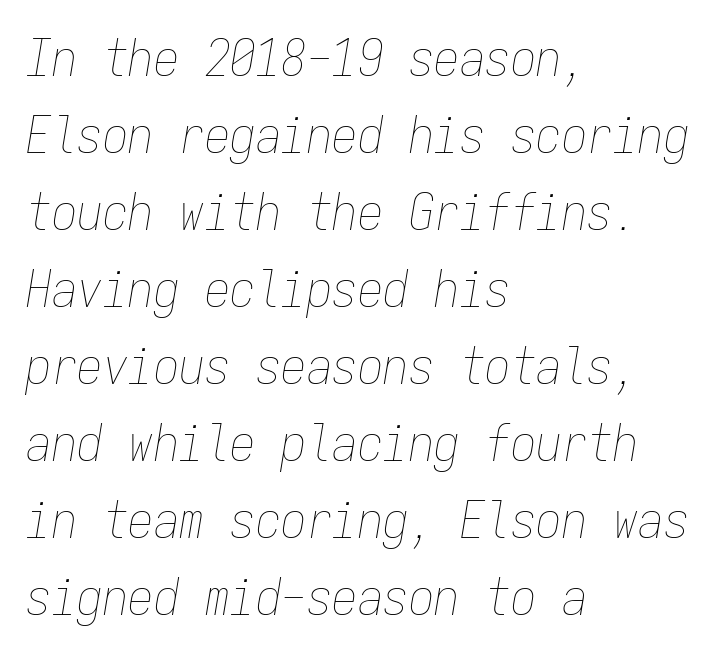
{"italic": "yes", "lean": "right", "slant_degrees": 9, "bold": "no", "weight": "thin", "width": "condensed", "stroke_contrast": "low", "x_height": "medium", "monospaced": "yes", "underline": "no", "align": "left", "line_spacing": "normal", "line_spacing_ratio": 1.51, "letter_spacing": "normal", "letter_spacing_em": 0.0, "glyph_px": 51}
